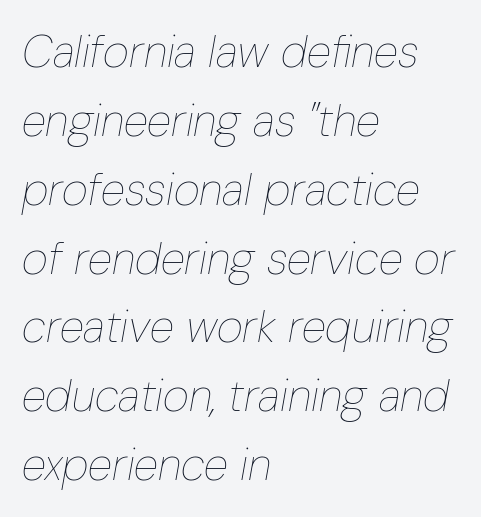
The strokes carry an ordinary text weight at most. Do the characters align in a grid? No, the font is proportional. Regular leading. The area under the type is left untouched.
